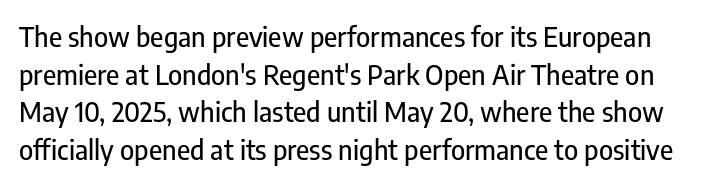
Q: Is the text italic (slanted)? A: No, it is upright.
Q: Is the text underlined? A: No.
Q: Is the spacing between letters normal or unusually wide? A: Normal.
Q: Is the spacing between lines tight, normal or loose? A: Normal.
